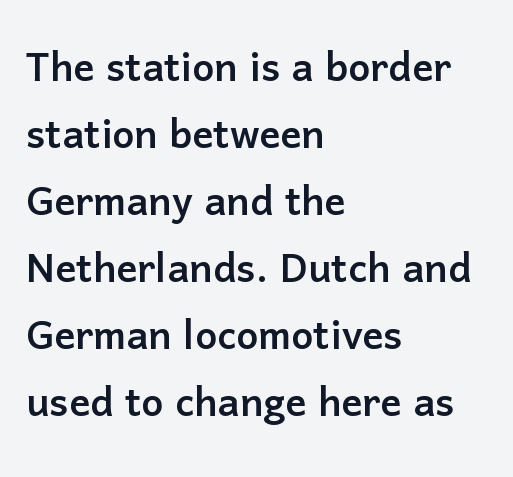
Q: Is the text italic (slanted)? A: No, it is upright.
Q: Is the typeface a serif or a sans-serif typeface? A: Sans-serif.
Q: Is the text underlined? A: No.
Q: How is the paragraph aligned? A: Left-aligned.
Q: Is the spacing between letters normal or unusually wide? A: Normal.
Q: Is the spacing between lines tight, normal or loose? A: Normal.
Q: Width (condensed, normal, or wide)? A: Normal.
Q: Stroke contrast? A: Low.
Q: x-height? A: Medium.
Q: Monospaced? A: No.
